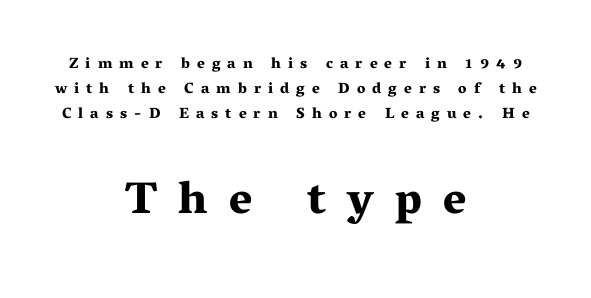
{"serif": "yes", "italic": "no", "bold": "yes", "weight": "bold", "width": "wide", "stroke_contrast": "medium", "x_height": "medium", "monospaced": "no", "underline": "no", "align": "center", "line_spacing": "normal", "line_spacing_ratio": 1.66, "letter_spacing": "wide", "letter_spacing_em": 0.47, "larger_block": "second", "size_ratio": 3.0, "glyph_px": 45}
